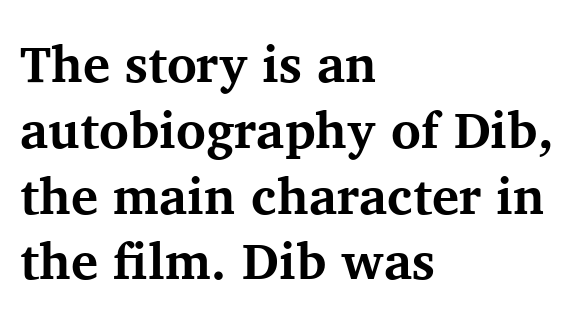
The image shows 51 px bold serif type, upright; set left-aligned, normal line spacing (1.29x), normal letter spacing, not underlined; medium stroke contrast and a medium x-height.
